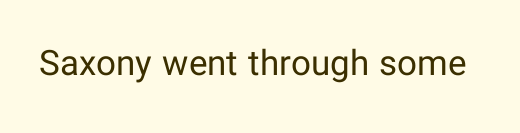
Default kerning and tracking; the words read as compact shapes. The typeface has the unassuming heft of standard copy or less. If you drew a line through each stem, it would be perfectly vertical. The rendering uses natural spacing where letterforms have individual widths.
